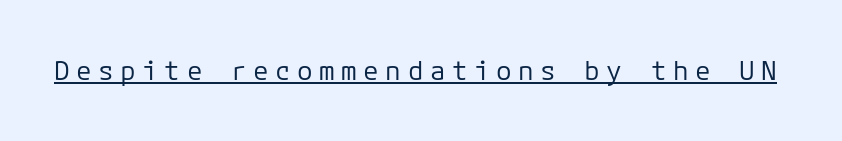
{"italic": "no", "bold": "no", "underline": "yes", "letter_spacing": "wide", "letter_spacing_em": 0.25, "glyph_px": 26}
